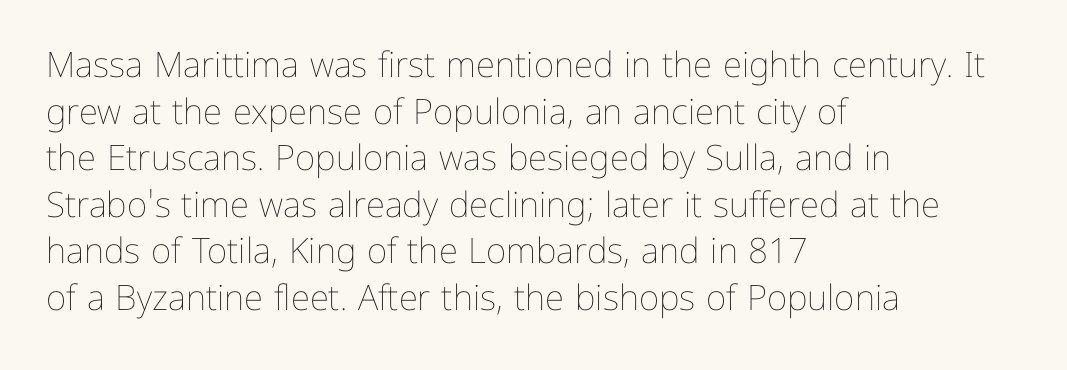
{"italic": "no", "bold": "no", "weight": "thin", "width": "normal", "stroke_contrast": "low", "x_height": "medium", "monospaced": "no", "underline": "no", "align": "left", "line_spacing": "normal", "line_spacing_ratio": 1.33, "letter_spacing": "normal", "letter_spacing_em": 0.0, "glyph_px": 35}
